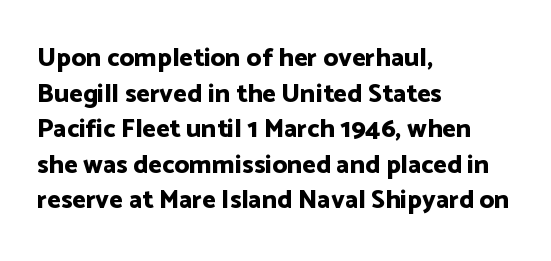
Q: Is the text bold? A: Yes.
Q: Is the text italic (slanted)? A: No, it is upright.
Q: Is the text underlined? A: No.
Q: How is the paragraph aligned? A: Left-aligned.
Q: Is the spacing between letters normal or unusually wide? A: Normal.
Q: Is the spacing between lines tight, normal or loose? A: Normal.
